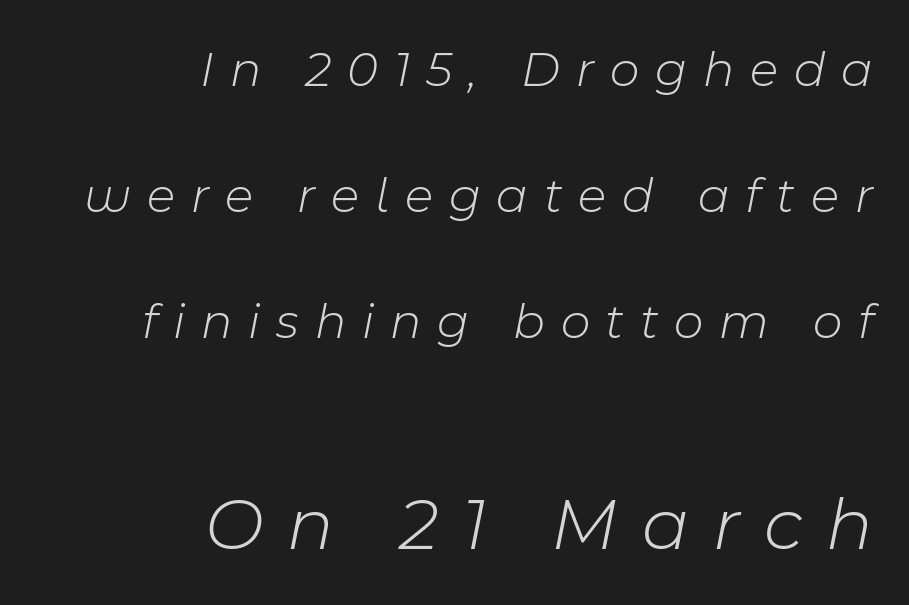
The image shows 76 px light type, italic (leaning right); set right-aligned, loose line spacing (2.47x), unusually wide letter spacing (+0.31 em), not underlined; the second (bottom) block is 1.49x larger; low stroke contrast and a medium x-height.
